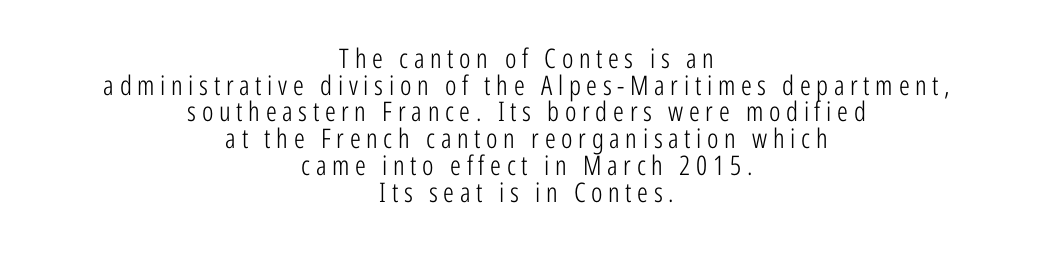
The image shows 27 px text type, upright; set centered, tight line spacing (0.99x), unusually wide letter spacing (+0.21 em), not underlined.
